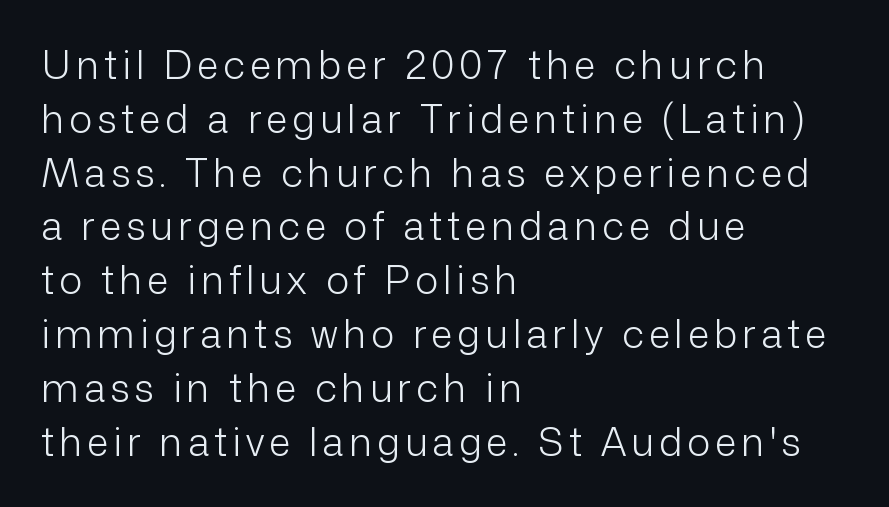
Q: Is the text bold? A: No.
Q: Is the text italic (slanted)? A: No, it is upright.
Q: Is the typeface a serif or a sans-serif typeface? A: Sans-serif.
Q: Is the text underlined? A: No.
Q: How is the paragraph aligned? A: Left-aligned.
Q: Is the spacing between lines tight, normal or loose? A: Normal.
Q: Width (condensed, normal, or wide)? A: Normal.
Q: Stroke contrast? A: Low.
Q: x-height? A: Medium.
Q: Monospaced? A: No.
